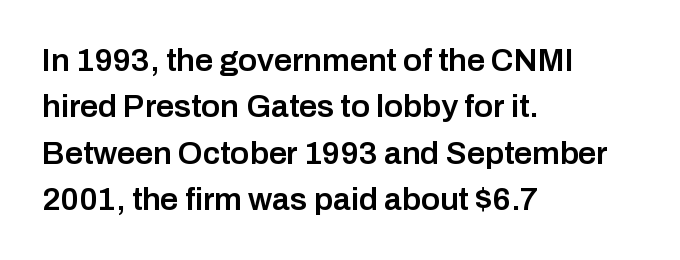
{"serif": "no", "italic": "no", "bold": "semi", "weight": "semibold", "width": "normal", "stroke_contrast": "low", "x_height": "medium", "monospaced": "no", "underline": "no", "align": "left", "line_spacing": "normal", "line_spacing_ratio": 1.45, "letter_spacing": "normal", "letter_spacing_em": 0.0, "glyph_px": 32}
